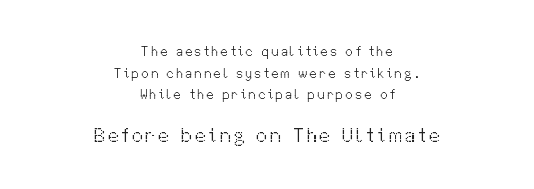
{"italic": "no", "bold": "no", "underline": "no", "align": "center", "line_spacing": "normal", "line_spacing_ratio": 1.55, "larger_block": "second", "size_ratio": 1.43, "glyph_px": 20}
